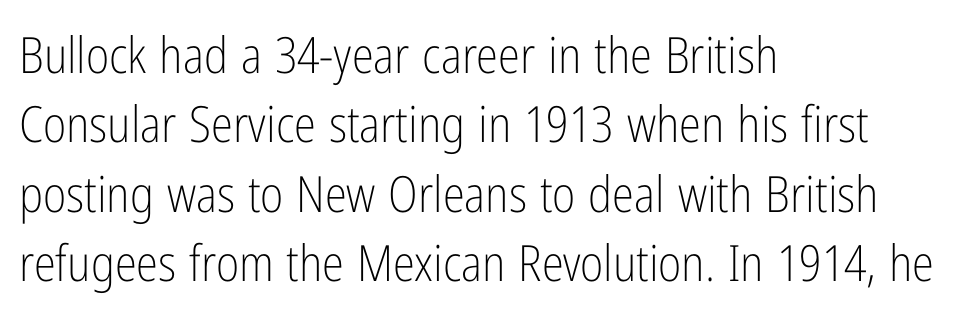
Q: Is the text bold? A: No.
Q: Is the text italic (slanted)? A: No, it is upright.
Q: Is the typeface a serif or a sans-serif typeface? A: Sans-serif.
Q: Is the text underlined? A: No.
Q: How is the paragraph aligned? A: Left-aligned.
Q: Is the spacing between letters normal or unusually wide? A: Normal.
Q: Is the spacing between lines tight, normal or loose? A: Normal.
Q: Width (condensed, normal, or wide)? A: Condensed.
Q: Stroke contrast? A: Low.
Q: x-height? A: Medium.
Q: Monospaced? A: No.
